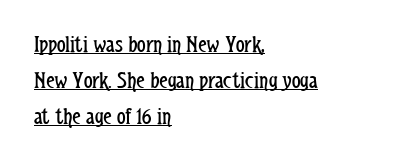
Q: Is the text bold? A: No.
Q: Is the text italic (slanted)? A: No, it is upright.
Q: Is the text underlined? A: Yes.
Q: How is the paragraph aligned? A: Left-aligned.
Q: Is the spacing between letters normal or unusually wide? A: Normal.
Q: Is the spacing between lines tight, normal or loose? A: Normal.
